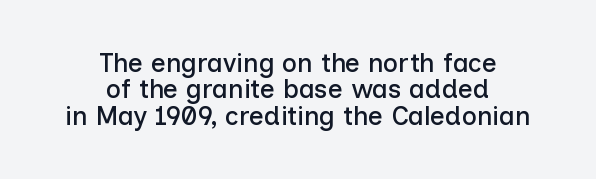
Very little white space separates one row of letters from the next. In CSS terms this would be text-align: center. Upright lettering throughout. A typesetter would call this zero additional tracking. Words float on clear page, feet unadorned.
